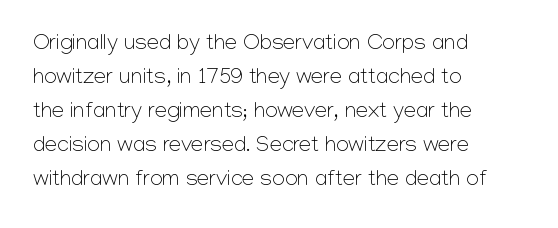
Caption: multi-line text, flush left, ragged right. Rendered with straight, roman letterforms. Beneath every word, the page is bare. Weight: not bold — regular or lighter. Nobody touched the tracking dial on this one. Vertically, the passage feels balanced, rows spaced as you'd expect.
